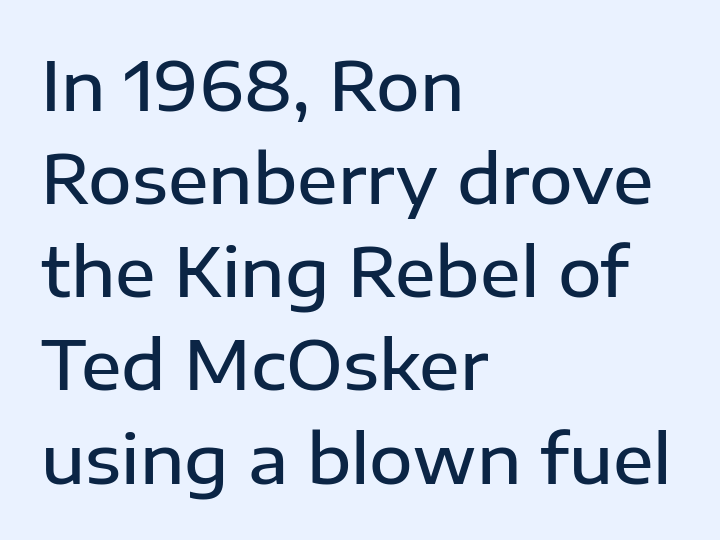
Check the space under the baseline: it is left empty. No italicization has been applied; the sample stays upright. Note the varied advance widths — an 'i' is clearly narrower than an 'm'. The typesetting leans somewhat heavy: a semibold. Is there much room between lines? A standard amount, neither cramped nor airy.
